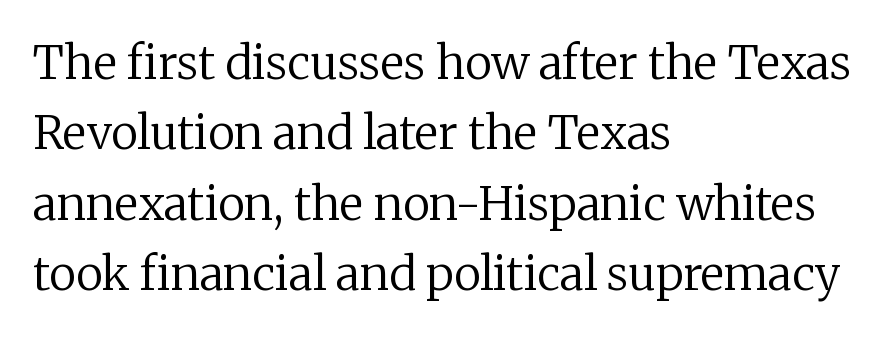
Q: Is the text bold? A: No.
Q: Is the text italic (slanted)? A: No, it is upright.
Q: Is the typeface a serif or a sans-serif typeface? A: Serif.
Q: Is the text underlined? A: No.
Q: How is the paragraph aligned? A: Left-aligned.
Q: Is the spacing between letters normal or unusually wide? A: Normal.
Q: Is the spacing between lines tight, normal or loose? A: Normal.
Q: Width (condensed, normal, or wide)? A: Normal.
Q: Stroke contrast? A: Low.
Q: x-height? A: Medium.
Q: Monospaced? A: No.
